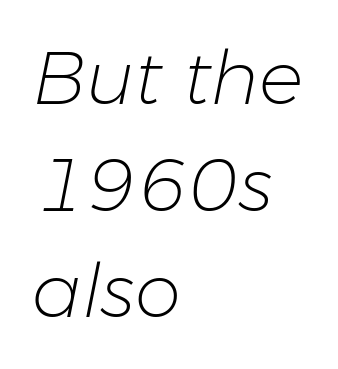
The face used here is proportionally spaced, like ordinary book or web type. Quick note: italic. Baseline-to-baseline distance is the conventional proportion of letter height. Nothing unusual about the tracking: characters are spaced as the font intends.
